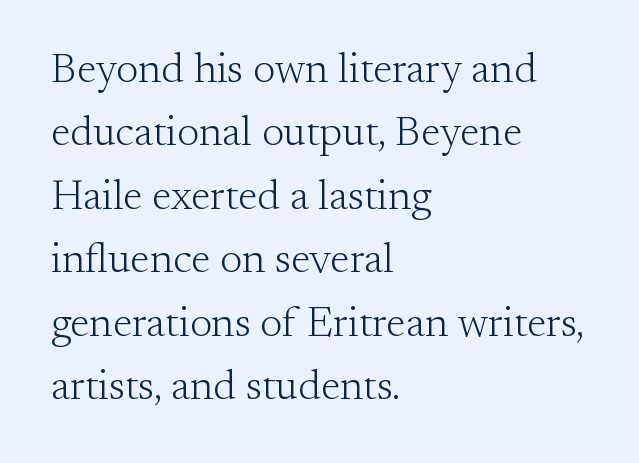
{"serif": "yes", "italic": "no", "bold": "no", "weight": "light", "width": "normal", "stroke_contrast": "medium", "x_height": "small", "monospaced": "no", "underline": "no", "align": "left", "line_spacing": "normal", "line_spacing_ratio": 1.51, "letter_spacing": "normal", "letter_spacing_em": 0.0, "glyph_px": 42}
